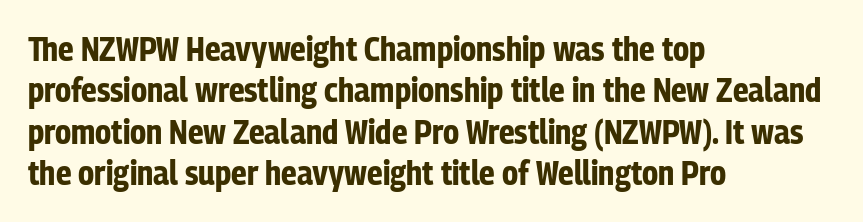
Quick note: not italic, upright. Each word holds together tightly as a unit, with standard inter-letter gaps. These lines are rendered in a variable-pitch font. Line starts are locked; line ends wander. Stroke terminals: plain, sans-serif.
